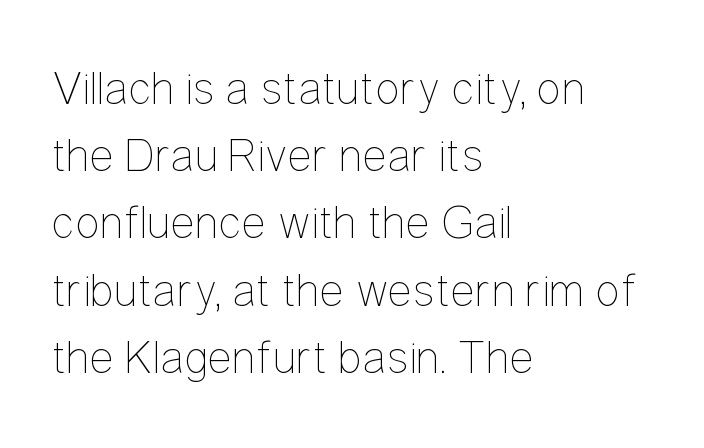
{"italic": "no", "bold": "no", "weight": "thin", "width": "condensed", "stroke_contrast": "low", "x_height": "medium", "monospaced": "no", "underline": "no", "align": "left", "line_spacing": "normal", "line_spacing_ratio": 1.43, "letter_spacing": "normal", "letter_spacing_em": 0.0, "glyph_px": 47}
